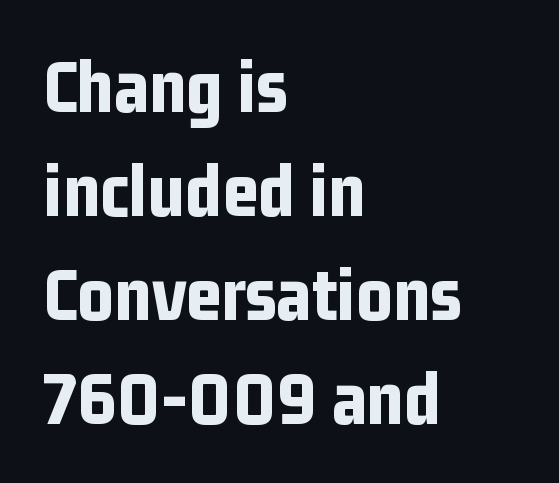
The image shows 77 px bold, condensed sans-serif type, upright; set left-aligned, normal line spacing (1.35x), normal letter spacing, not underlined; low stroke contrast and a medium x-height.
